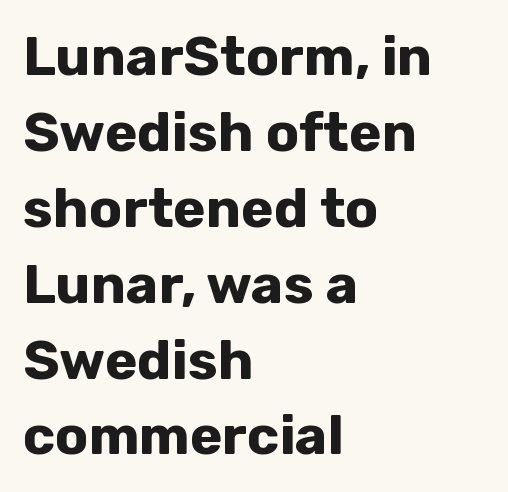
Q: Is the text bold? A: Yes.
Q: Is the text italic (slanted)? A: No, it is upright.
Q: Is the typeface a serif or a sans-serif typeface? A: Sans-serif.
Q: Is the text underlined? A: No.
Q: How is the paragraph aligned? A: Left-aligned.
Q: Is the spacing between letters normal or unusually wide? A: Normal.
Q: Is the spacing between lines tight, normal or loose? A: Normal.
Q: Width (condensed, normal, or wide)? A: Normal.
Q: Stroke contrast? A: Low.
Q: x-height? A: Medium.
Q: Monospaced? A: No.
